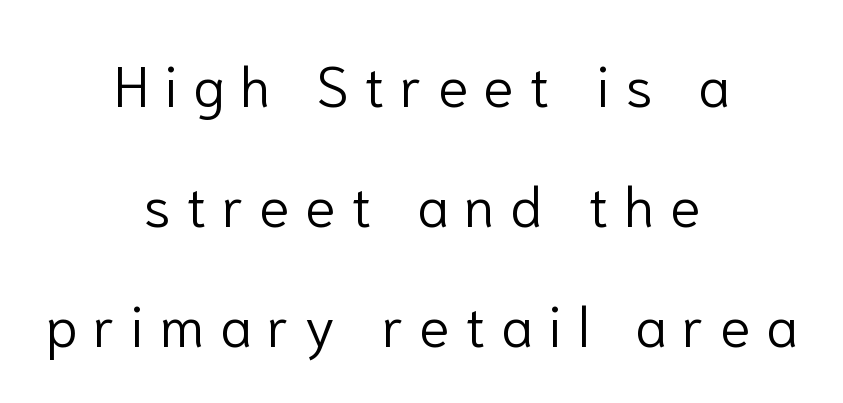
Q: Is the text bold? A: No.
Q: Is the text italic (slanted)? A: No, it is upright.
Q: Is the typeface a serif or a sans-serif typeface? A: Sans-serif.
Q: Is the text underlined? A: No.
Q: How is the paragraph aligned? A: Centered.
Q: Is the spacing between letters normal or unusually wide? A: Unusually wide.
Q: Is the spacing between lines tight, normal or loose? A: Loose.
Q: Width (condensed, normal, or wide)? A: Normal.
Q: Stroke contrast? A: Low.
Q: x-height? A: Medium.
Q: Monospaced? A: No.
